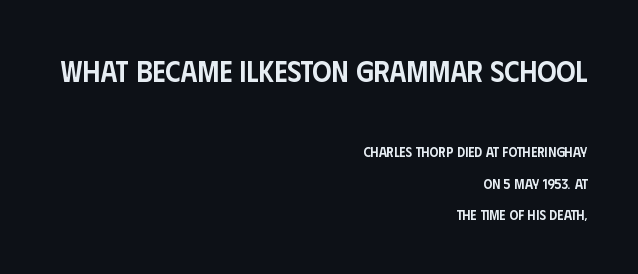
{"serif": "no", "italic": "no", "bold": "semi", "weight": "semibold", "width": "condensed", "stroke_contrast": "low", "x_height": "large", "monospaced": "no", "underline": "no", "align": "right", "line_spacing": "loose", "line_spacing_ratio": 2.24, "letter_spacing": "normal", "letter_spacing_em": 0.0, "larger_block": "first", "size_ratio": 2.14, "glyph_px": 30}
